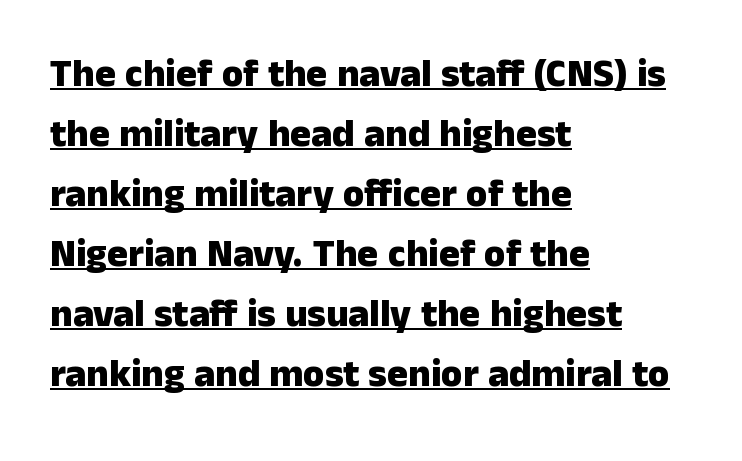
Q: Is the text bold? A: Yes.
Q: Is the text italic (slanted)? A: No, it is upright.
Q: Is the typeface a serif or a sans-serif typeface? A: Sans-serif.
Q: Is the text underlined? A: Yes.
Q: How is the paragraph aligned? A: Left-aligned.
Q: Is the spacing between letters normal or unusually wide? A: Normal.
Q: Is the spacing between lines tight, normal or loose? A: Normal.
Q: Width (condensed, normal, or wide)? A: Normal.
Q: Stroke contrast? A: Low.
Q: x-height? A: Medium.
Q: Monospaced? A: No.
